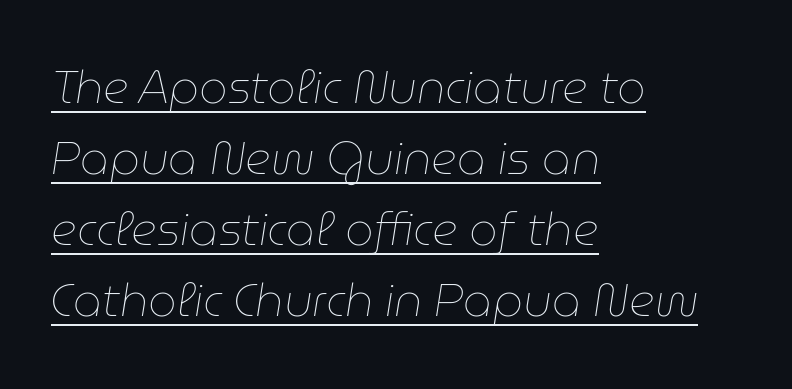
{"italic": "yes", "lean": "right", "slant_degrees": 9, "bold": "no", "weight": "thin", "width": "normal", "stroke_contrast": "low", "x_height": "medium", "monospaced": "no", "underline": "yes", "align": "left", "line_spacing": "normal", "line_spacing_ratio": 1.58, "letter_spacing": "normal", "letter_spacing_em": 0.0, "glyph_px": 45}
